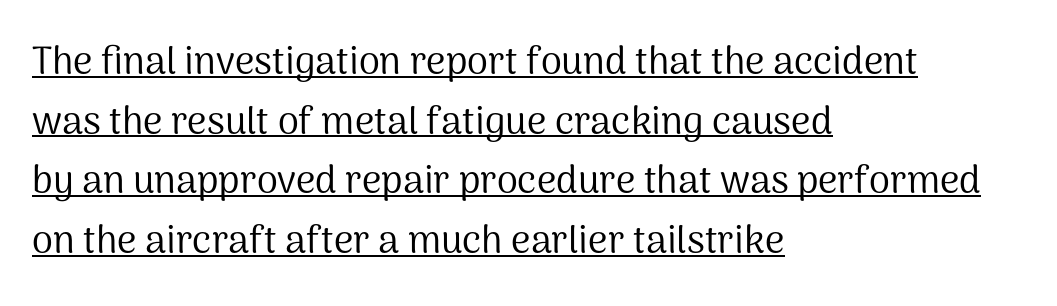
Q: Is the text bold? A: No.
Q: Is the text italic (slanted)? A: No, it is upright.
Q: Is the typeface a serif or a sans-serif typeface? A: Sans-serif.
Q: Is the text underlined? A: Yes.
Q: How is the paragraph aligned? A: Left-aligned.
Q: Is the spacing between letters normal or unusually wide? A: Normal.
Q: Is the spacing between lines tight, normal or loose? A: Normal.
Q: Width (condensed, normal, or wide)? A: Normal.
Q: Stroke contrast? A: Medium.
Q: x-height? A: Medium.
Q: Monospaced? A: No.
